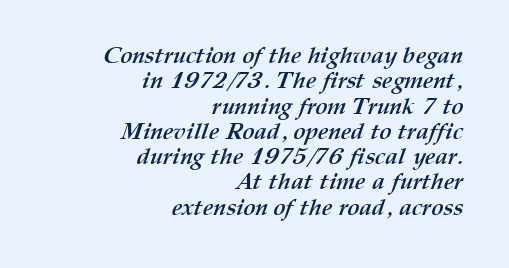
The image shows 23 px bold type; set right-aligned, tight line spacing (1.1x), normal letter spacing, not underlined.
